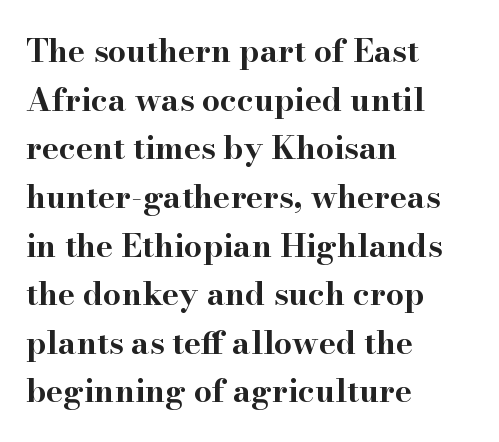
The image shows 32 px bold, wide serif type, upright; set left-aligned, normal line spacing (1.52x), normal letter spacing, not underlined; high stroke contrast and a small x-height.
